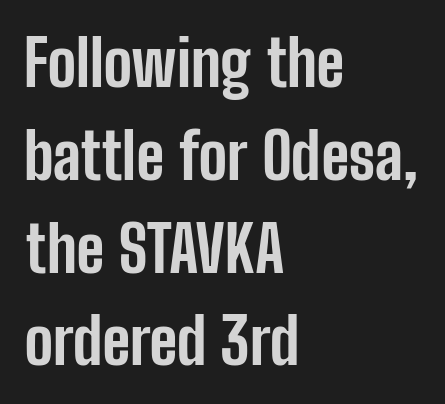
These lines keep a tight, regular rhythm from letter to letter. The rendering uses natural spacing where letterforms have individual widths. Summary of vertical rhythm: regular, with standard interline spacing. Has an underline been added? It has not.
